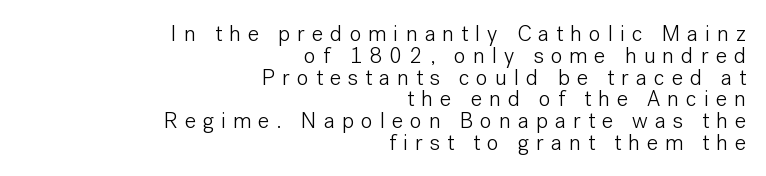
The image shows 22 px text type, upright; set right-aligned, tight line spacing (0.99x), unusually wide letter spacing (+0.32 em), not underlined.
